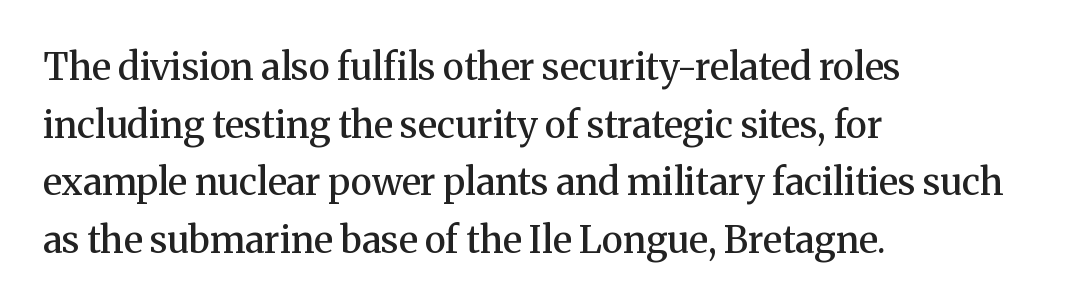
The image shows 37 px semibold serif type, upright; set left-aligned, normal line spacing (1.56x), normal letter spacing, not underlined; medium stroke contrast and a medium x-height.
